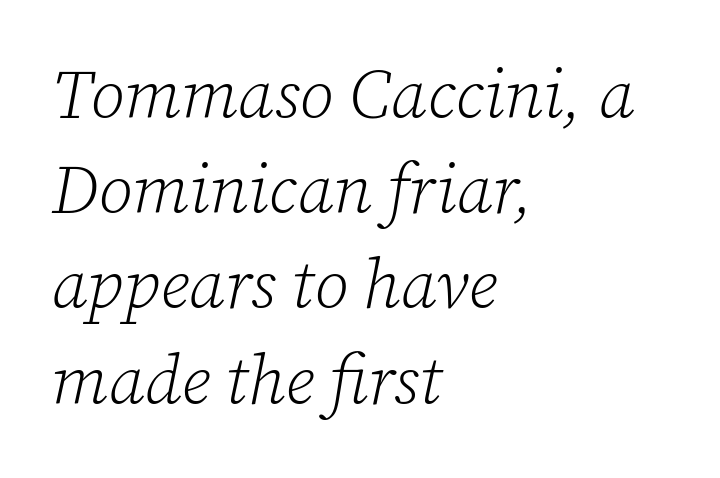
The letters advance in unequal steps, a hallmark of proportional type. In terms of leading, this rendering sits right in the middle. Line beginnings align vertically; line endings do not. Inter-character spacing is left at the font's built-in metrics. Does the lettering tilt? It does — this is italic.
